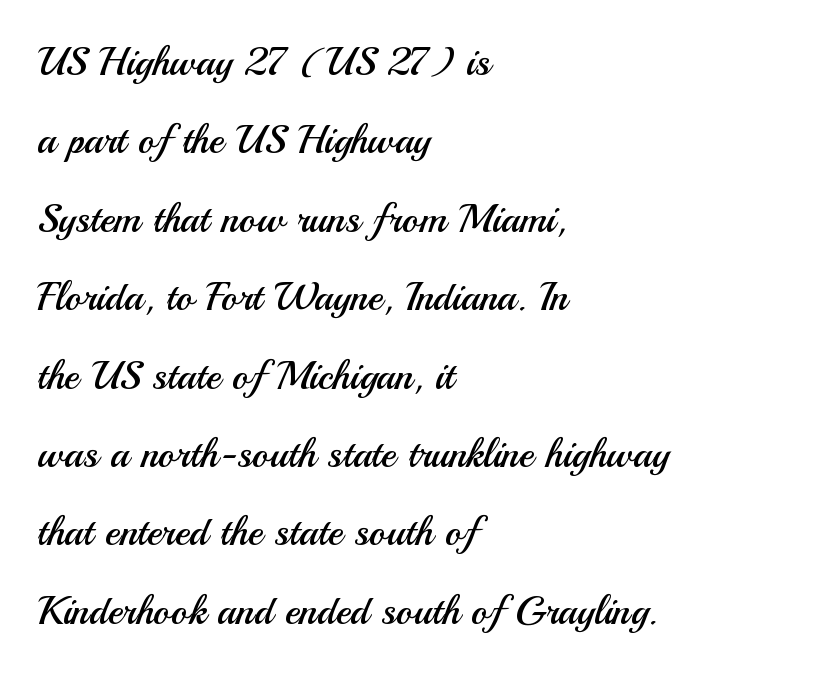
The image shows 40 px regular-weight sans-serif type; set left-aligned, loose line spacing (1.96x), normal letter spacing, not underlined; medium stroke contrast and a small x-height.
